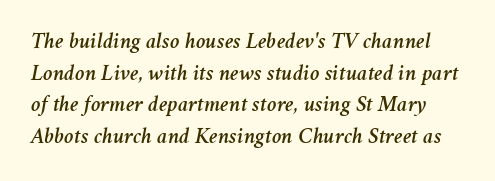
Q: Is the text italic (slanted)? A: Yes, it leans right by about 11 degrees.
Q: Is the text underlined? A: No.
Q: Is the spacing between letters normal or unusually wide? A: Normal.
Q: Is the spacing between lines tight, normal or loose? A: Normal.
